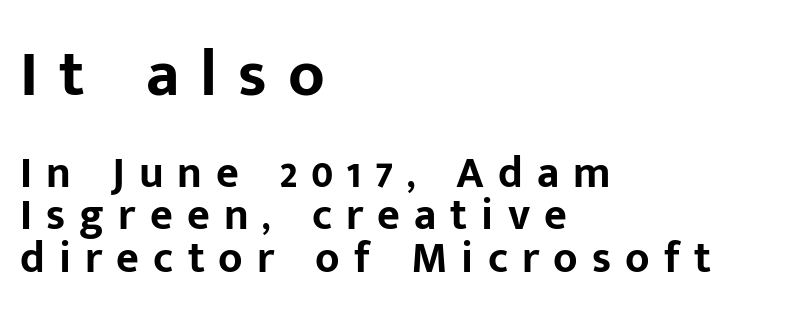
{"serif": "no", "italic": "no", "bold": "yes", "weight": "bold", "width": "normal", "stroke_contrast": "low", "x_height": "medium", "monospaced": "no", "underline": "no", "align": "left", "line_spacing": "tight", "line_spacing_ratio": 0.97, "letter_spacing": "wide", "letter_spacing_em": 0.32, "larger_block": "first", "size_ratio": 1.5, "glyph_px": 66}
